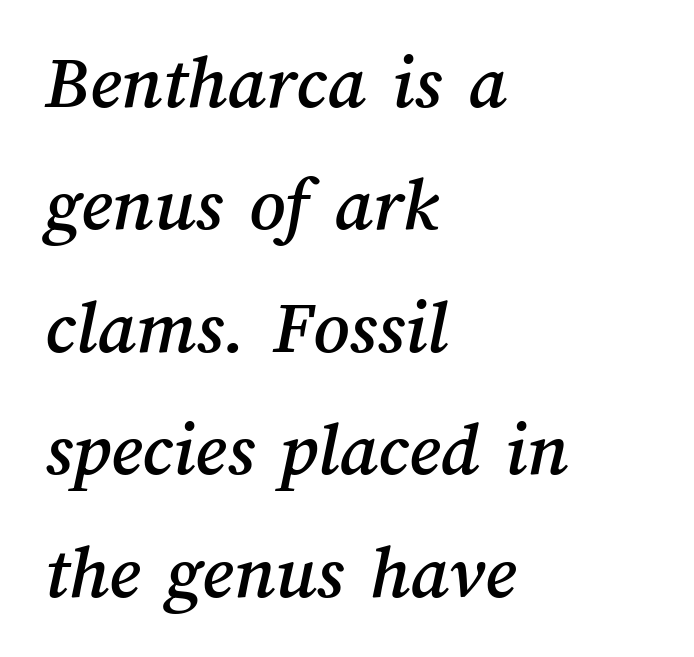
Q: Is the text underlined? A: No.
Q: How is the paragraph aligned? A: Left-aligned.
Q: Is the spacing between letters normal or unusually wide? A: Normal.
Q: Is the spacing between lines tight, normal or loose? A: Normal.
Q: Width (condensed, normal, or wide)? A: Normal.
Q: Stroke contrast? A: Medium.
Q: x-height? A: Medium.
Q: Monospaced? A: No.
